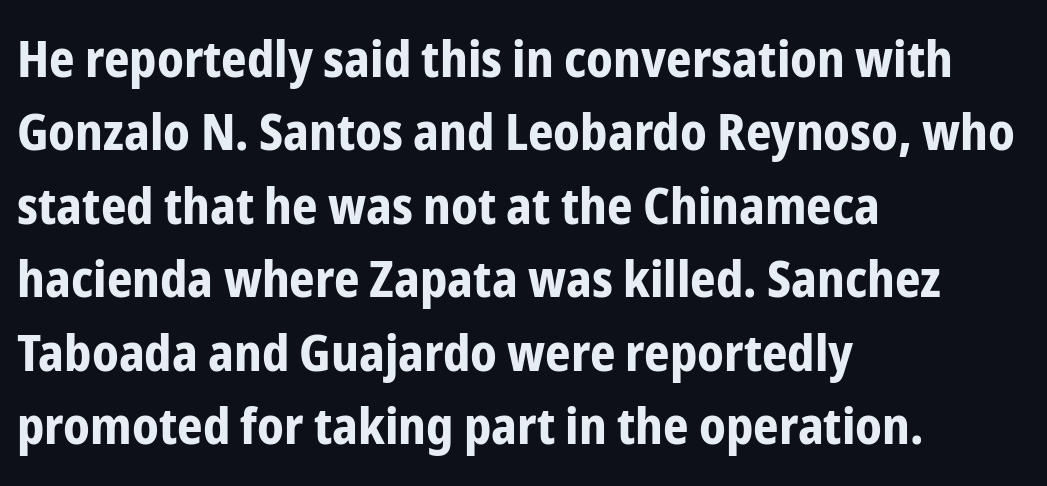
The image shows 50 px bold, condensed sans-serif type, upright; set left-aligned, normal line spacing (1.47x), normal letter spacing, not underlined; low stroke contrast and a medium x-height.
